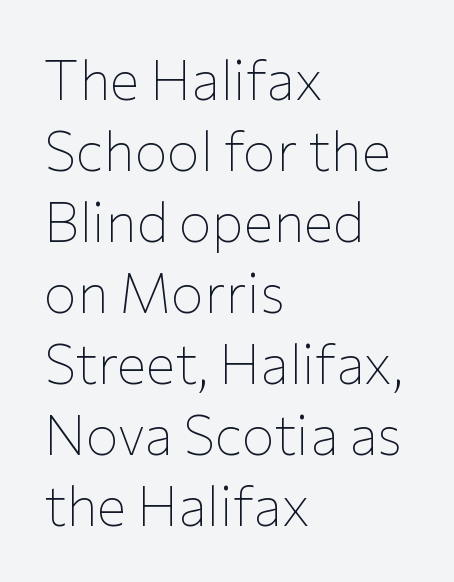
{"serif": "no", "italic": "no", "bold": "no", "weight": "thin", "width": "normal", "stroke_contrast": "low", "x_height": "medium", "monospaced": "no", "underline": "no", "align": "left", "line_spacing": "normal", "line_spacing_ratio": 1.29, "letter_spacing": "normal", "letter_spacing_em": 0.0, "glyph_px": 55}
